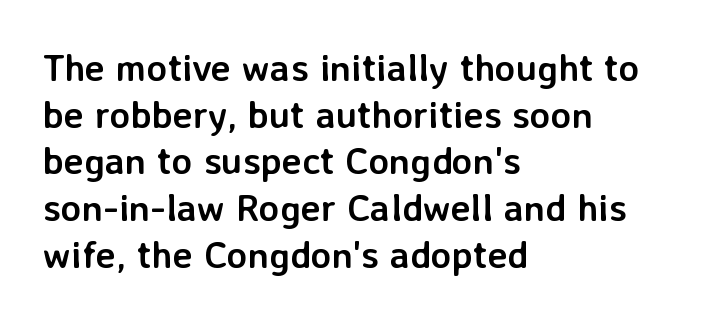
Q: Is the text bold? A: Yes.
Q: Is the text italic (slanted)? A: No, it is upright.
Q: Is the typeface a serif or a sans-serif typeface? A: Sans-serif.
Q: Is the text underlined? A: No.
Q: How is the paragraph aligned? A: Left-aligned.
Q: Is the spacing between letters normal or unusually wide? A: Normal.
Q: Width (condensed, normal, or wide)? A: Normal.
Q: Stroke contrast? A: Low.
Q: x-height? A: Medium.
Q: Monospaced? A: No.
